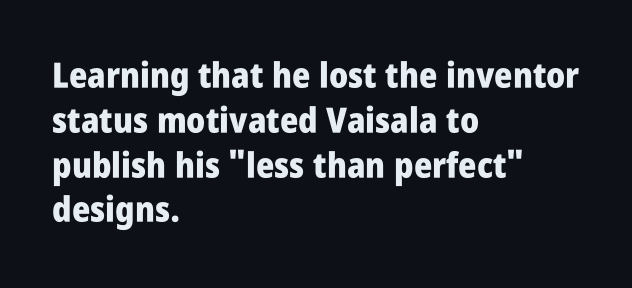
Summary of weight: heavy, a full bold. Letterform terminals end flat and unadorned throughout the passage. The lettering holds an erect, upright posture throughout. The paragraph shown leans on its left margin. Here the glyphs are tracked normally, forming tight word shapes. The foot of each line stays bare and open.
